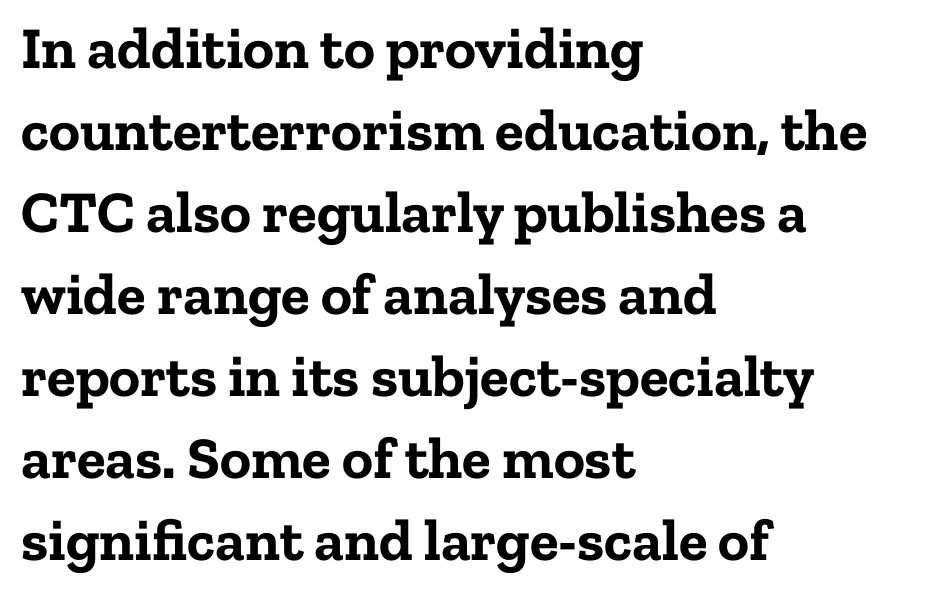
The image shows 59 px bold serif type, upright; set left-aligned, normal line spacing (1.39x), normal letter spacing, not underlined; low stroke contrast and a medium x-height.
